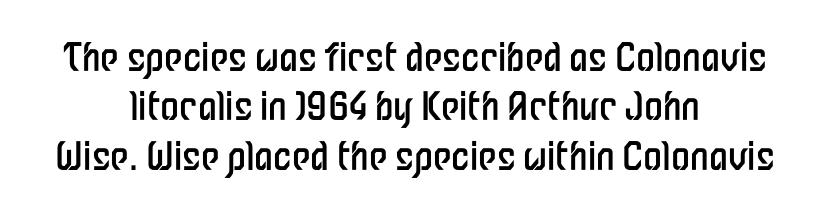
{"serif": "no", "italic": "no", "bold": "no", "weight": "regular", "width": "condensed", "stroke_contrast": "low", "x_height": "medium", "monospaced": "no", "underline": "no", "align": "center", "line_spacing": "normal", "line_spacing_ratio": 1.3, "letter_spacing": "normal", "letter_spacing_em": 0.0, "glyph_px": 38}
